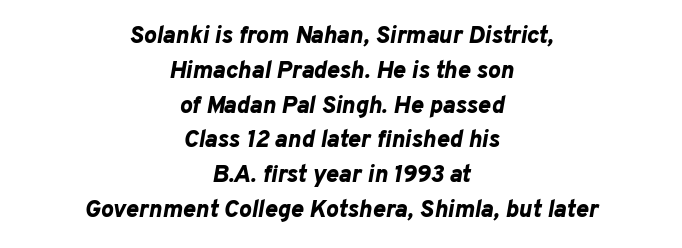
{"italic": "yes", "lean": "right", "slant_degrees": 10, "bold": "yes", "underline": "no", "align": "center", "line_spacing": "normal", "line_spacing_ratio": 1.45, "letter_spacing": "normal", "letter_spacing_em": 0.0, "glyph_px": 24}
